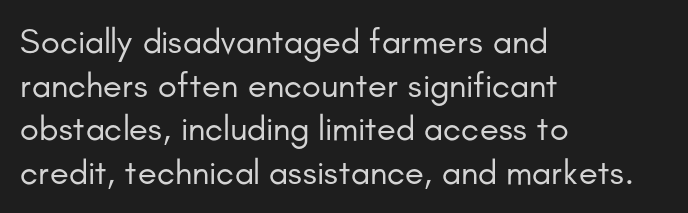
Honestly, the letter spacing is just normal — you wouldn't notice it. Here the designer chose a conventional face with non-uniform glyph widths. What kind of face is this? One without serifs — a sans. The rendering anchors every line to the left-hand side.
